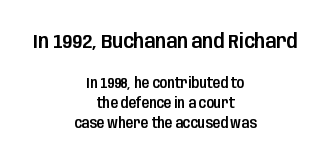
The image shows 20 px text type, upright; set centered, normal line spacing (1.41x), normal letter spacing, not underlined; the first (top) block is 1.43x larger.
